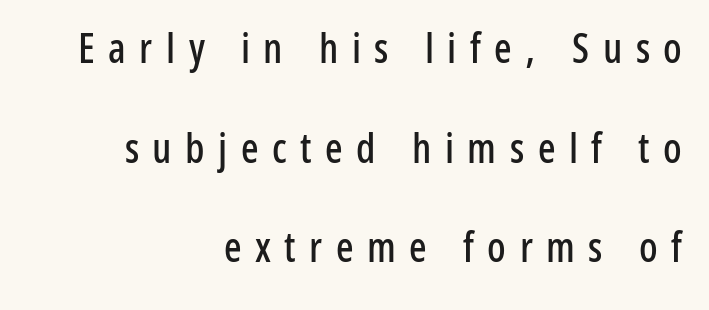
Does extra space separate the letters? Yes, quite a lot of it. In terms of leading, this rendering errs on the spacious side. The rendering uses natural spacing where letterforms have individual widths. Letterform terminals end flat and unadorned throughout the passage.
